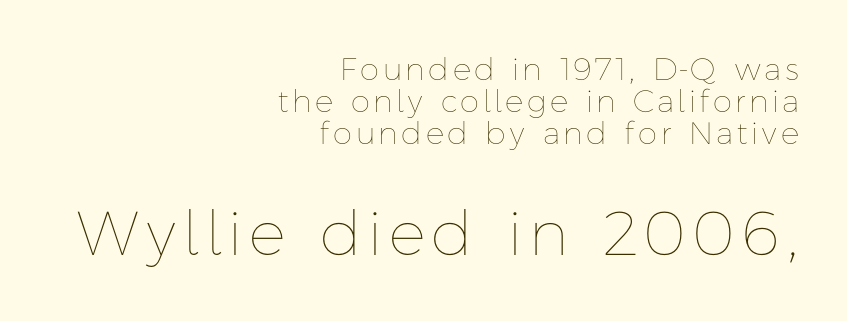
The image shows 62 px thin type, upright; set right-aligned, tight line spacing (1.03x), not underlined; the second (bottom) block is 2.0x larger; low stroke contrast and a medium x-height.
